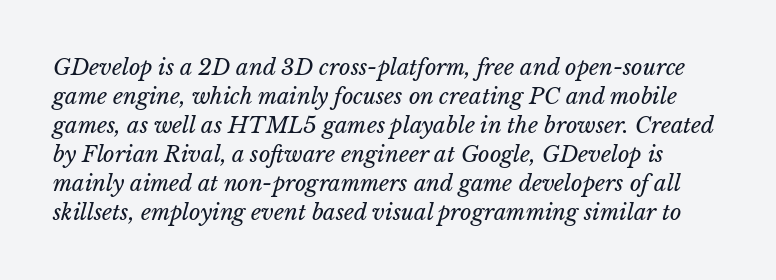
{"italic": "yes", "lean": "right", "slant_degrees": 15, "bold": "no", "underline": "no", "line_spacing": "normal", "line_spacing_ratio": 1.32, "letter_spacing": "normal", "letter_spacing_em": 0.0, "glyph_px": 22}
